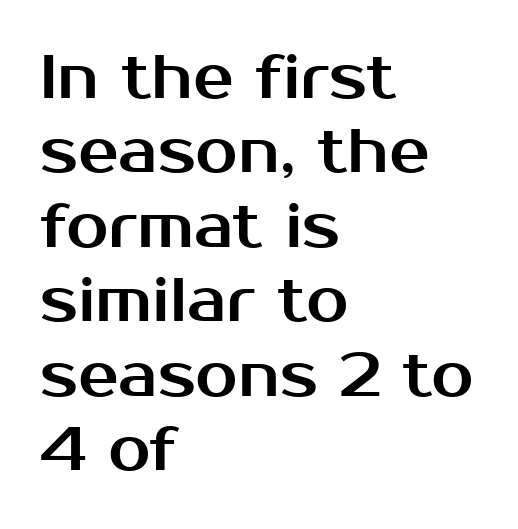
The image shows 61 px sans-serif type, upright; set left-aligned, line spacing 1.22x, normal letter spacing, not underlined; medium stroke contrast and a medium x-height.
